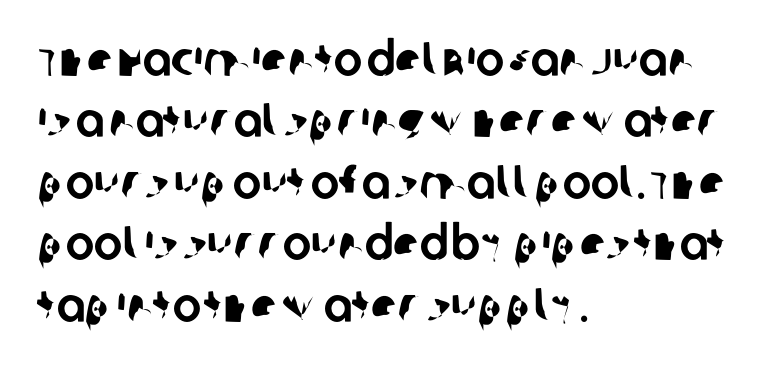
Q: Is the typeface a serif or a sans-serif typeface? A: Sans-serif.
Q: Is the text underlined? A: No.
Q: How is the paragraph aligned? A: Left-aligned.
Q: Is the spacing between letters normal or unusually wide? A: Normal.
Q: Is the spacing between lines tight, normal or loose? A: Normal.
Q: Width (condensed, normal, or wide)? A: Normal.
Q: Stroke contrast? A: Low.
Q: x-height? A: Large.
Q: Monospaced? A: No.
